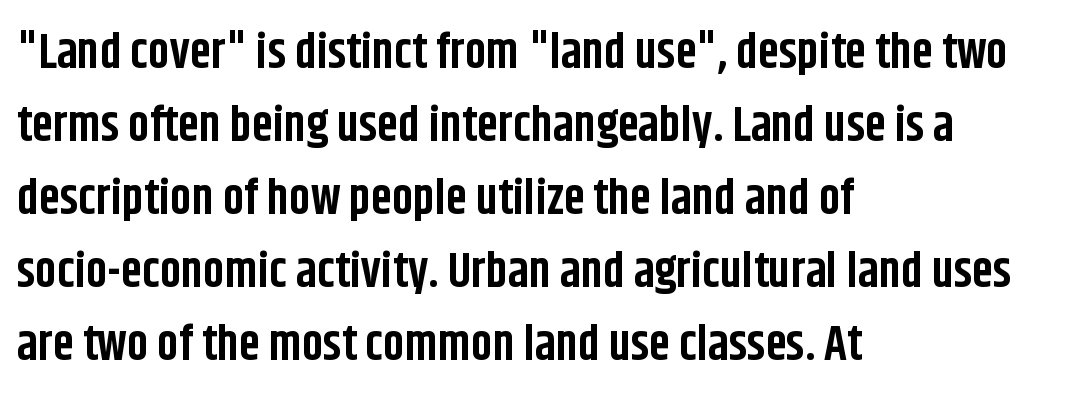
Q: Is the text bold? A: Yes.
Q: Is the text italic (slanted)? A: No, it is upright.
Q: Is the typeface a serif or a sans-serif typeface? A: Sans-serif.
Q: Is the text underlined? A: No.
Q: How is the paragraph aligned? A: Left-aligned.
Q: Is the spacing between letters normal or unusually wide? A: Normal.
Q: Is the spacing between lines tight, normal or loose? A: Normal.
Q: Width (condensed, normal, or wide)? A: Condensed.
Q: Stroke contrast? A: Low.
Q: x-height? A: Large.
Q: Monospaced? A: No.
